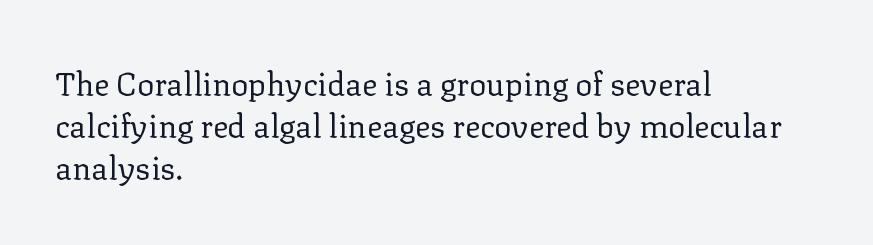
{"serif": "yes", "italic": "no", "bold": "no", "weight": "regular", "width": "normal", "stroke_contrast": "low", "x_height": "medium", "monospaced": "no", "underline": "no", "align": "left", "line_spacing": "normal", "line_spacing_ratio": 1.31, "letter_spacing": "normal", "letter_spacing_em": 0.0, "glyph_px": 32}
